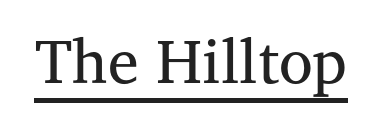
Examine the stroke ends and you'll spot serifs. The letters stand straight up with perfectly vertical stems. Do the characters align in a grid? No, the font is proportional. Letters have the restrained weight of plain body copy at most. Beneath each row of characters lies a ruled line. How are the letters spaced? Ordinarily, with no added tracking.
